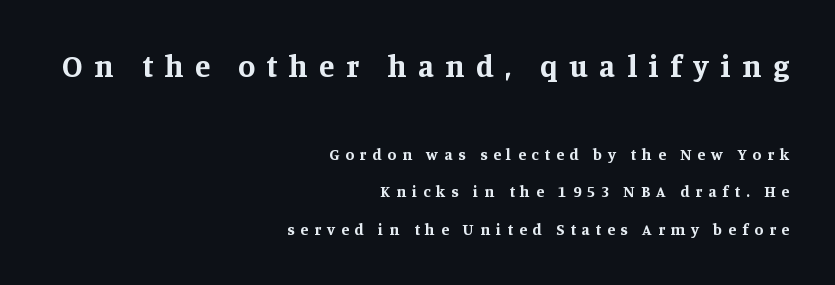
{"serif": "yes", "italic": "no", "bold": "yes", "weight": "bold", "width": "normal", "stroke_contrast": "medium", "x_height": "large", "monospaced": "no", "underline": "no", "align": "right", "line_spacing": "loose", "line_spacing_ratio": 2.35, "letter_spacing": "wide", "letter_spacing_em": 0.37, "larger_block": "first", "size_ratio": 1.94, "glyph_px": 31}
